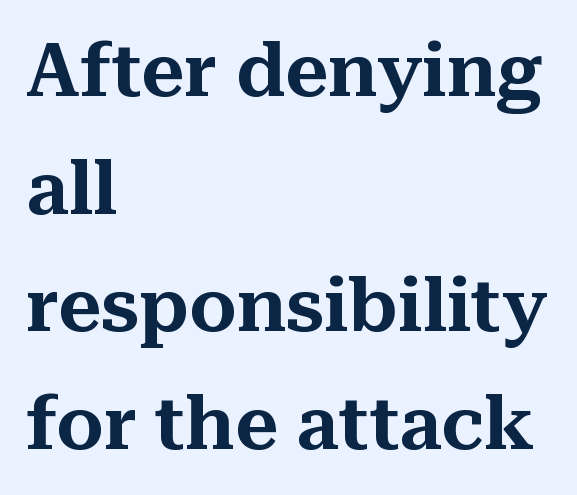
Q: Is the text italic (slanted)? A: No, it is upright.
Q: Is the typeface a serif or a sans-serif typeface? A: Serif.
Q: Is the text underlined? A: No.
Q: How is the paragraph aligned? A: Left-aligned.
Q: Is the spacing between letters normal or unusually wide? A: Normal.
Q: Is the spacing between lines tight, normal or loose? A: Normal.
Q: Width (condensed, normal, or wide)? A: Normal.
Q: Stroke contrast? A: Medium.
Q: x-height? A: Medium.
Q: Monospaced? A: No.
